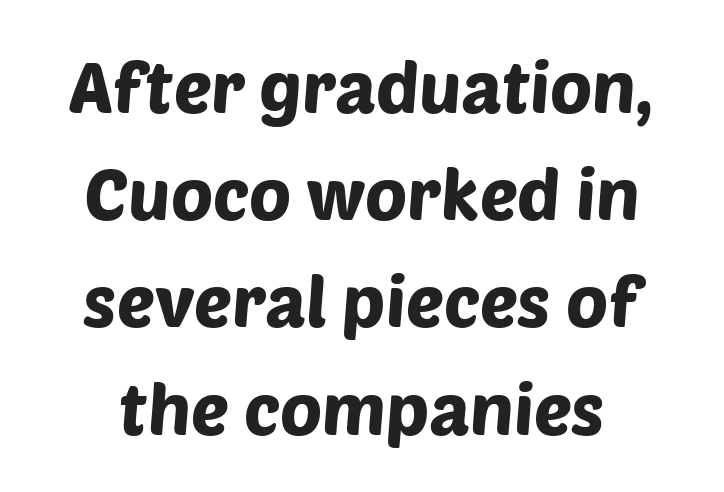
Are there feet on the stems? There aren't — it's a sans. Successive baselines arrive at the customary interval. The rendering uses natural spacing where letterforms have individual widths. The letterforms sit shoulder to shoulder at normal distance.
